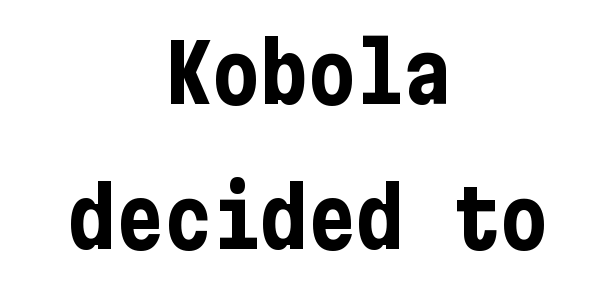
The image shows 80 px bold, condensed sans-serif type, upright; set centered, line spacing 1.81x, normal letter spacing, not underlined; low stroke contrast and a medium x-height.
